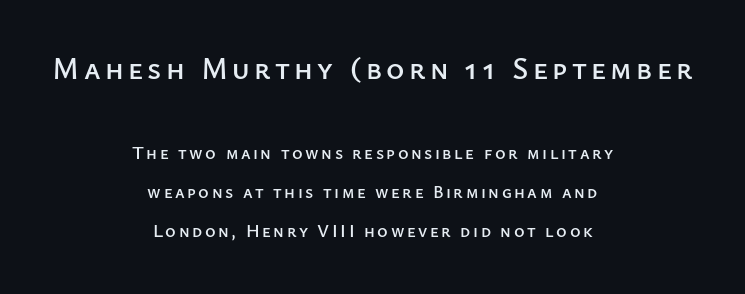
Q: Is the text italic (slanted)? A: No, it is upright.
Q: Is the typeface a serif or a sans-serif typeface? A: Sans-serif.
Q: Is the text underlined? A: No.
Q: How is the paragraph aligned? A: Centered.
Q: Is the spacing between lines tight, normal or loose? A: Loose.
Q: Which block of text is set in a larger size, the first (top) or the second (bottom)? A: The first (top) one.
Q: Width (condensed, normal, or wide)? A: Normal.
Q: Stroke contrast? A: Low.
Q: x-height? A: Medium.
Q: Monospaced? A: No.
